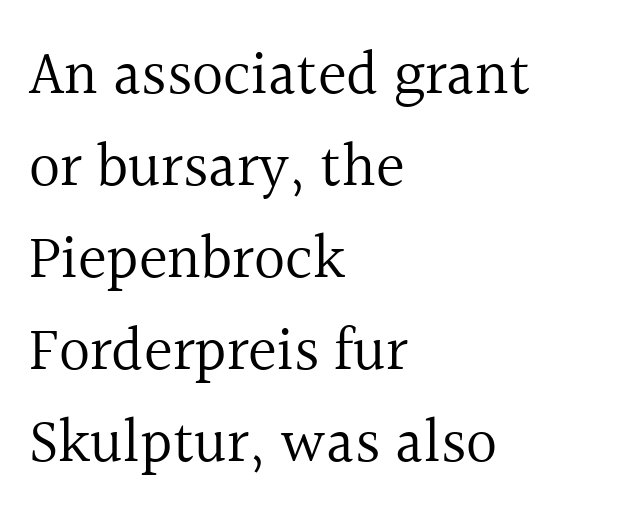
The image shows 61 px regular-weight serif type, upright; set left-aligned, normal line spacing (1.51x), normal letter spacing, not underlined; a medium x-height.
